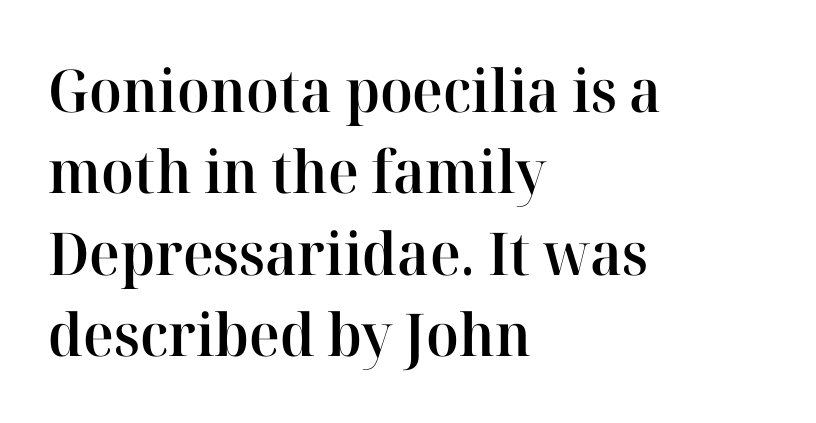
Q: Is the text bold? A: Semi-bold.
Q: Is the text italic (slanted)? A: No, it is upright.
Q: Is the typeface a serif or a sans-serif typeface? A: Serif.
Q: Is the text underlined? A: No.
Q: How is the paragraph aligned? A: Left-aligned.
Q: Is the spacing between letters normal or unusually wide? A: Normal.
Q: Is the spacing between lines tight, normal or loose? A: Normal.
Q: Width (condensed, normal, or wide)? A: Normal.
Q: Stroke contrast? A: High.
Q: x-height? A: Medium.
Q: Monospaced? A: No.
